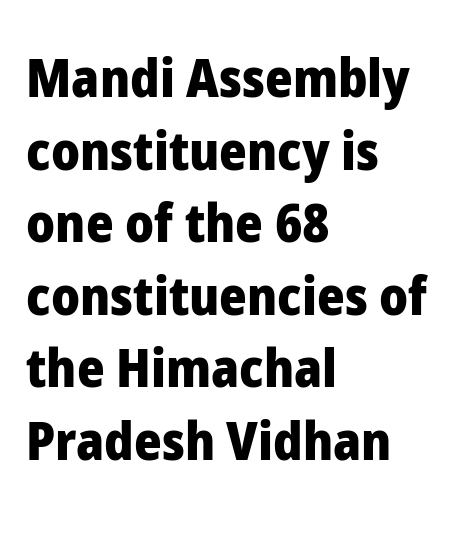
{"serif": "no", "italic": "no", "bold": "yes", "weight": "heavy", "width": "normal", "stroke_contrast": "low", "x_height": "medium", "monospaced": "no", "underline": "no", "align": "left", "line_spacing": "normal", "line_spacing_ratio": 1.37, "letter_spacing": "normal", "letter_spacing_em": 0.0, "glyph_px": 53}
